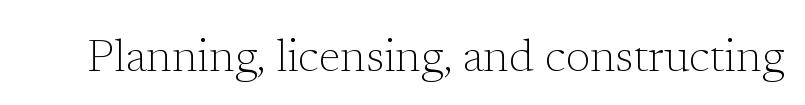
{"serif": "yes", "italic": "no", "bold": "no", "weight": "light", "width": "normal", "stroke_contrast": "low", "x_height": "medium", "monospaced": "no", "underline": "no", "letter_spacing": "normal", "letter_spacing_em": 0.0, "glyph_px": 45}
